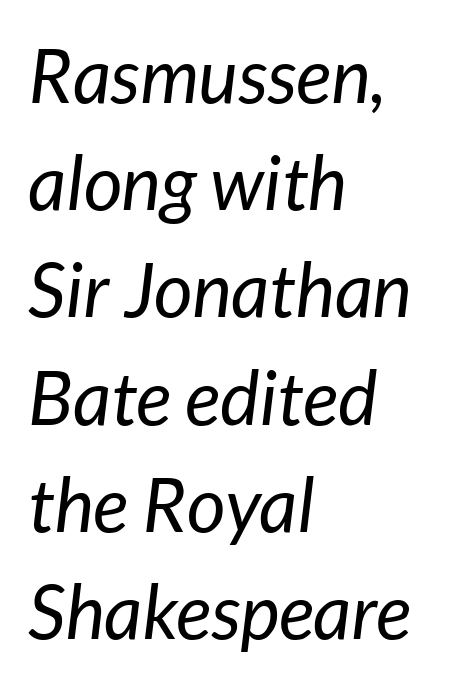
Q: Is the text bold? A: No.
Q: Is the text italic (slanted)? A: Yes, it leans right by about 7 degrees.
Q: Is the text underlined? A: No.
Q: How is the paragraph aligned? A: Left-aligned.
Q: Is the spacing between letters normal or unusually wide? A: Normal.
Q: Is the spacing between lines tight, normal or loose? A: Normal.
Q: Width (condensed, normal, or wide)? A: Normal.
Q: Stroke contrast? A: Low.
Q: x-height? A: Medium.
Q: Monospaced? A: No.
